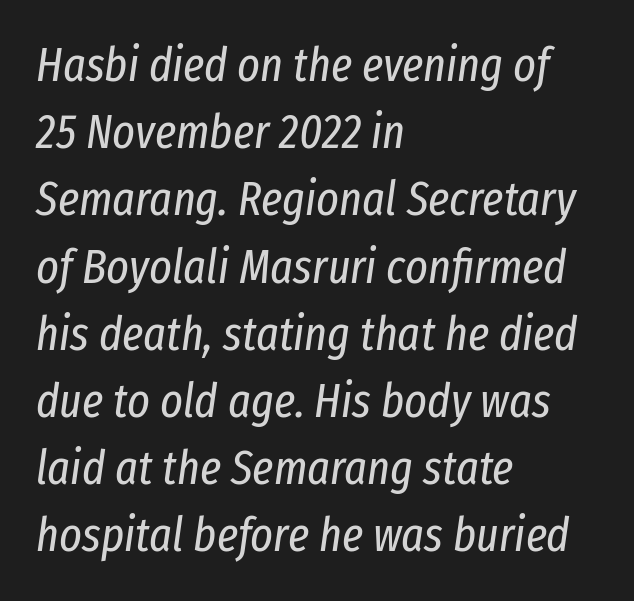
The image shows 48 px regular-weight, condensed type, italic (leaning right); set left-aligned, normal line spacing (1.4x), normal letter spacing, not underlined; low stroke contrast and a medium x-height.
